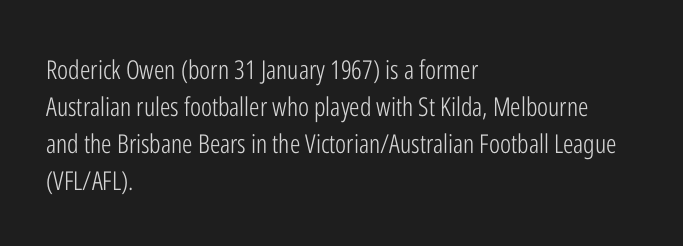
Q: Is the text bold? A: No.
Q: Is the text italic (slanted)? A: No, it is upright.
Q: Is the text underlined? A: No.
Q: How is the paragraph aligned? A: Left-aligned.
Q: Is the spacing between letters normal or unusually wide? A: Normal.
Q: Is the spacing between lines tight, normal or loose? A: Normal.
